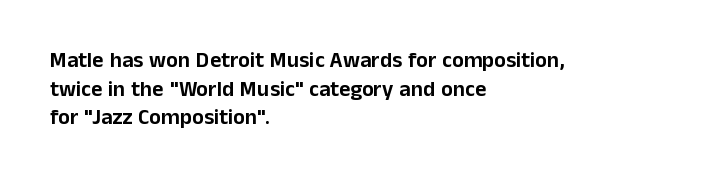
The image shows 22 px text type, upright; set left-aligned, normal line spacing (1.3x), normal letter spacing, not underlined.
